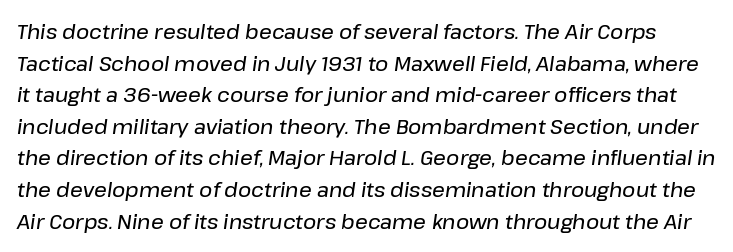
Q: Is the text italic (slanted)? A: Yes, it leans right by about 8 degrees.
Q: Is the text underlined? A: No.
Q: Is the spacing between letters normal or unusually wide? A: Normal.
Q: Is the spacing between lines tight, normal or loose? A: Normal.
